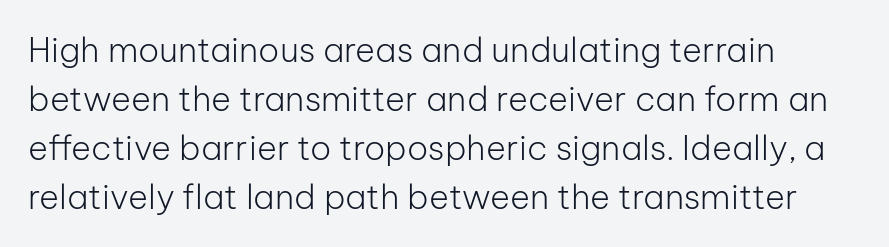
The image shows 34 px light sans-serif type, upright; set left-aligned, normal line spacing (1.44x), normal letter spacing, not underlined; low stroke contrast and a medium x-height.
